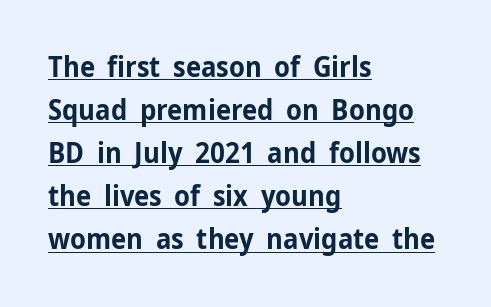
Q: Is the text bold? A: Yes.
Q: Is the text italic (slanted)? A: No, it is upright.
Q: Is the typeface a serif or a sans-serif typeface? A: Sans-serif.
Q: Is the text underlined? A: Yes.
Q: How is the paragraph aligned? A: Left-aligned.
Q: Is the spacing between letters normal or unusually wide? A: Normal.
Q: Is the spacing between lines tight, normal or loose? A: Normal.
Q: Width (condensed, normal, or wide)? A: Normal.
Q: Stroke contrast? A: Low.
Q: x-height? A: Medium.
Q: Monospaced? A: No.
